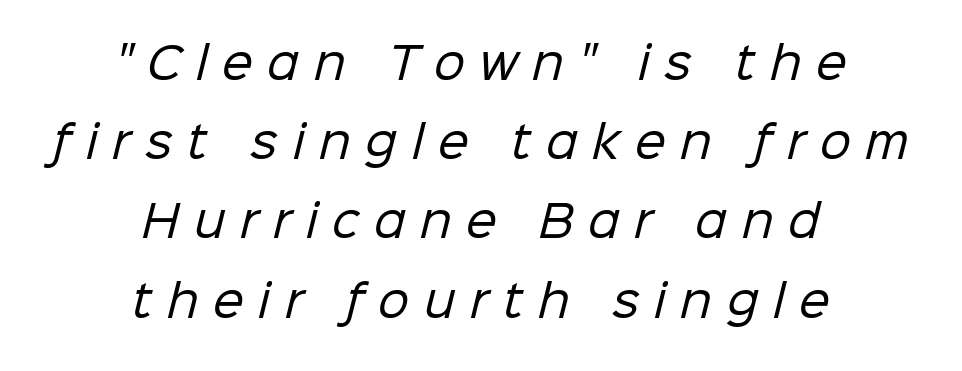
The face used here is a sans, in the tradition of grotesques and geometrics. Spacing verdict: proportional, widths tailored to each character. If you folded the block vertically in half, each line would mirror itself in length. The face used here is rendered with a markedly widened letterfit.
